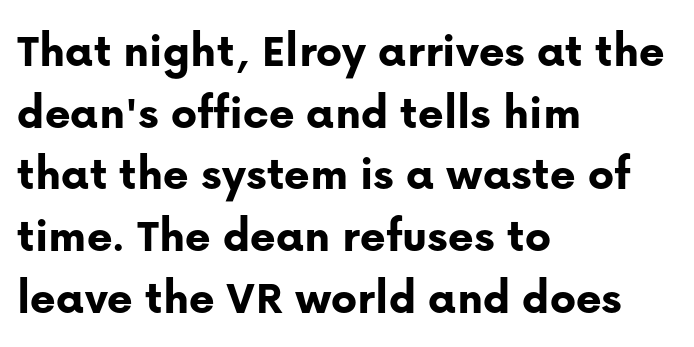
The image shows 49 px bold sans-serif type, upright; set left-aligned, normal line spacing (1.26x), normal letter spacing, not underlined; low stroke contrast and a medium x-height.
